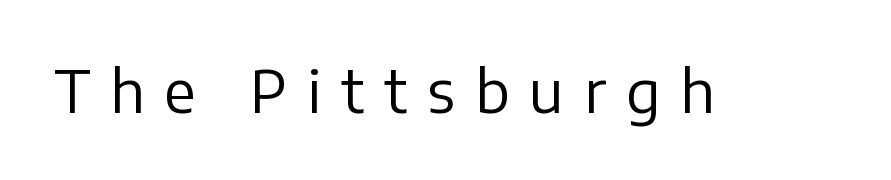
{"serif": "no", "italic": "no", "bold": "no", "weight": "regular", "width": "normal", "stroke_contrast": "low", "x_height": "medium", "monospaced": "no", "underline": "no", "letter_spacing": "wide", "letter_spacing_em": 0.35, "glyph_px": 57}
